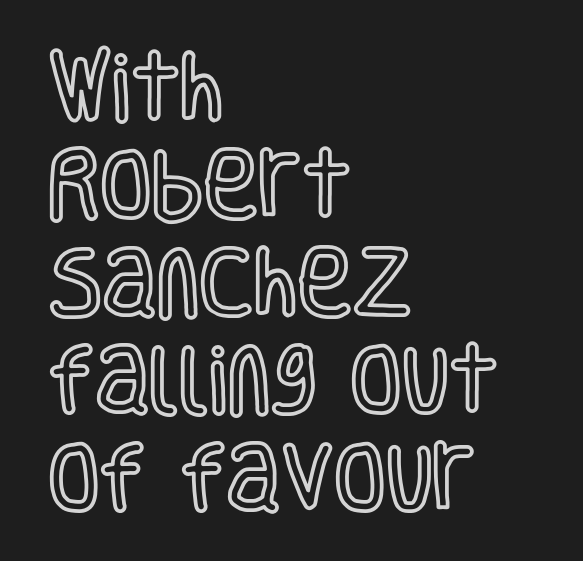
The image shows 75 px condensed type, upright; set left-aligned, normal line spacing (1.3x), normal letter spacing, not underlined; a large x-height.
